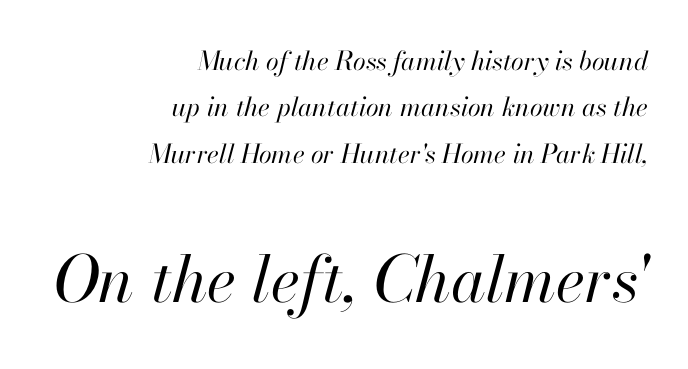
Notice how the passage keeps a crisp vertical edge on the right only. Character size in the trailing block exceeds that of the leading block. The line texture is even and compact thanks to regular tracking. Weight class: somewhere from thin through regular. In terms of posture, this sample is oblique.
